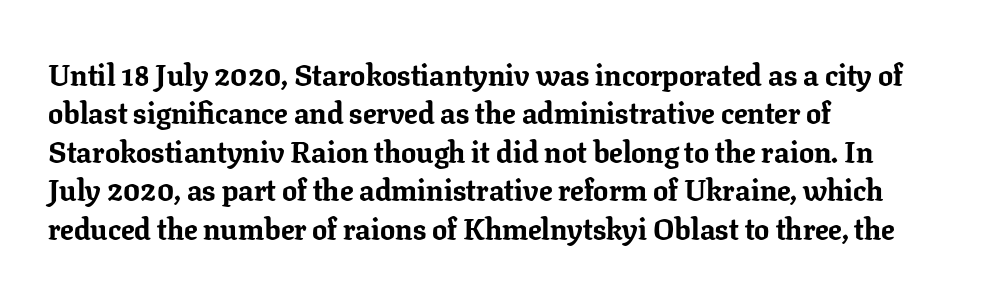
The image shows 30 px bold serif type, upright; set left-aligned, normal line spacing (1.28x), normal letter spacing, not underlined; low stroke contrast and a medium x-height.
